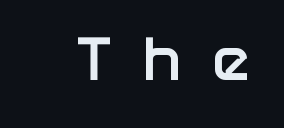
This rendering employs a face without finishing strokes, i.e., a sans-serif. Someone cranked the tracking dial way up on this one. Weight: bold. Decoration check: the copy has no underline.
